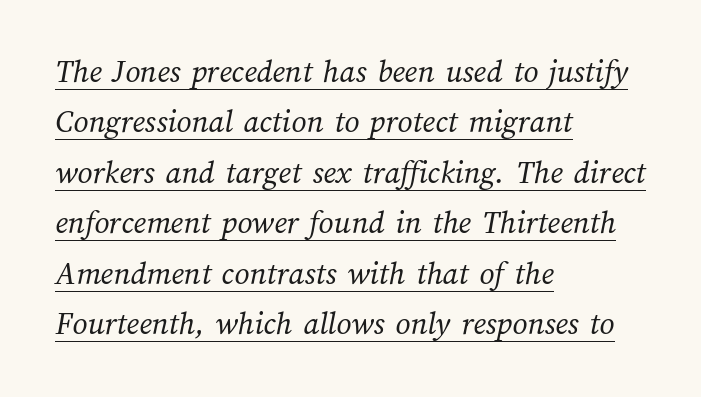
Q: Is the text bold? A: No.
Q: Is the text underlined? A: Yes.
Q: How is the paragraph aligned? A: Left-aligned.
Q: Is the spacing between letters normal or unusually wide? A: Normal.
Q: Is the spacing between lines tight, normal or loose? A: Normal.
Q: Width (condensed, normal, or wide)? A: Normal.
Q: Stroke contrast? A: Medium.
Q: x-height? A: Medium.
Q: Monospaced? A: No.
